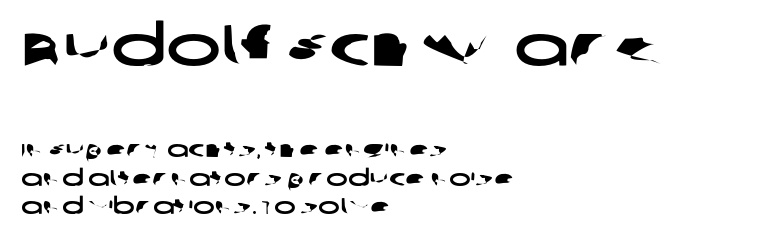
{"serif": "no", "width": "wide", "stroke_contrast": "low", "x_height": "large", "monospaced": "no", "underline": "no", "align": "left", "line_spacing_ratio": 1.24, "letter_spacing": "normal", "letter_spacing_em": 0.0, "larger_block": "first", "size_ratio": 2.52, "glyph_px": 58}
